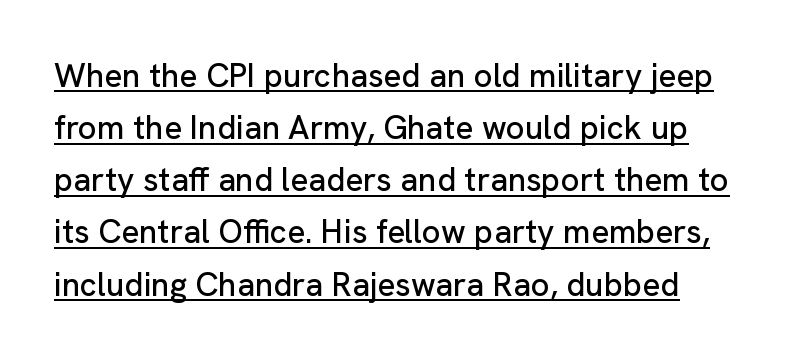
Is there much room between lines? A standard amount, neither cramped nor airy. The sample's only ornament is a line tracing under the words. In terms of letterform style, serifs are entirely absent. These lines are rendered in a variable-pitch font. Here the glyphs are tracked normally, forming tight word shapes. It's the straight-up-and-down kind of type.
